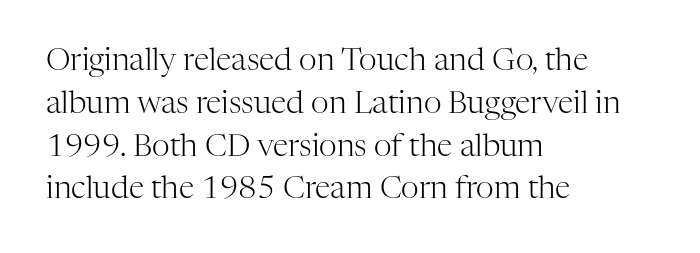
The image shows 31 px light serif type, upright; set left-aligned, normal line spacing (1.38x), normal letter spacing, not underlined; high stroke contrast and a medium x-height.
